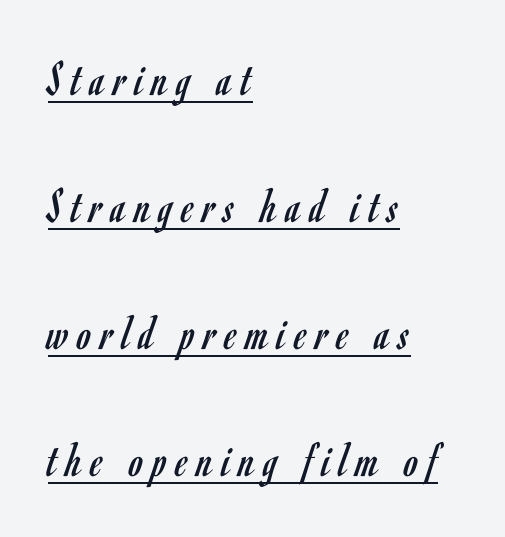
Q: Is the text bold? A: No.
Q: Is the text italic (slanted)? A: Yes.
Q: Is the typeface a serif or a sans-serif typeface? A: Sans-serif.
Q: Is the text underlined? A: Yes.
Q: How is the paragraph aligned? A: Left-aligned.
Q: Is the spacing between lines tight, normal or loose? A: Loose.
Q: Width (condensed, normal, or wide)? A: Condensed.
Q: Stroke contrast? A: Low.
Q: x-height? A: Small.
Q: Monospaced? A: No.
